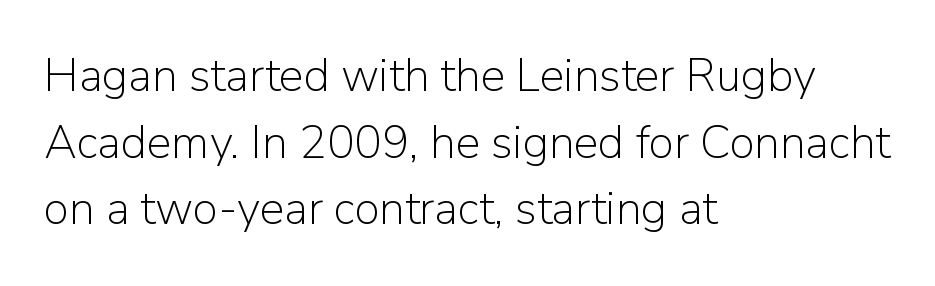
Q: Is the text bold? A: No.
Q: Is the text italic (slanted)? A: No, it is upright.
Q: Is the typeface a serif or a sans-serif typeface? A: Sans-serif.
Q: Is the text underlined? A: No.
Q: How is the paragraph aligned? A: Left-aligned.
Q: Is the spacing between letters normal or unusually wide? A: Normal.
Q: Is the spacing between lines tight, normal or loose? A: Normal.
Q: Width (condensed, normal, or wide)? A: Normal.
Q: Stroke contrast? A: Low.
Q: x-height? A: Medium.
Q: Monospaced? A: No.
